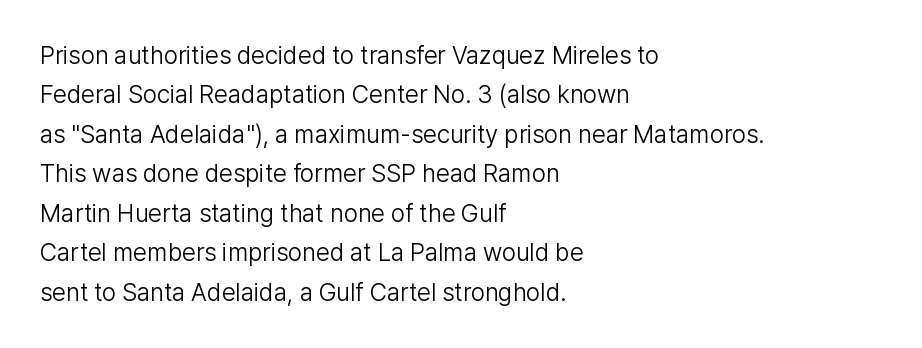
Q: Is the text bold? A: No.
Q: Is the text italic (slanted)? A: No, it is upright.
Q: Is the text underlined? A: No.
Q: How is the paragraph aligned? A: Left-aligned.
Q: Is the spacing between letters normal or unusually wide? A: Normal.
Q: Is the spacing between lines tight, normal or loose? A: Normal.
